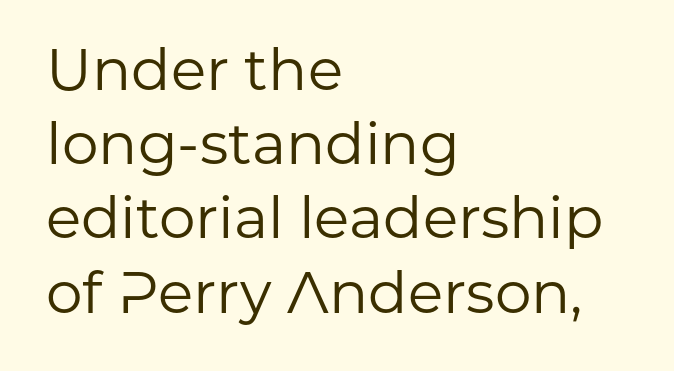
Q: Is the text bold? A: No.
Q: Is the text italic (slanted)? A: No, it is upright.
Q: Is the typeface a serif or a sans-serif typeface? A: Sans-serif.
Q: Is the text underlined? A: No.
Q: How is the paragraph aligned? A: Left-aligned.
Q: Is the spacing between letters normal or unusually wide? A: Normal.
Q: Is the spacing between lines tight, normal or loose? A: Normal.
Q: Width (condensed, normal, or wide)? A: Normal.
Q: Stroke contrast? A: Low.
Q: x-height? A: Medium.
Q: Monospaced? A: No.
